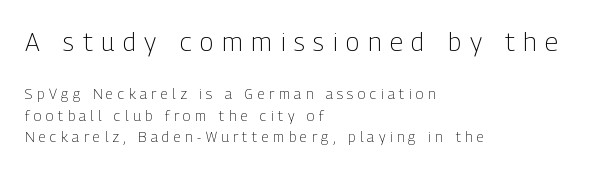
The image shows 26 px text type, upright; set left-aligned, normal line spacing (1.52x), unusually wide letter spacing (+0.32 em), not underlined; the first (top) block is 1.86x larger.
